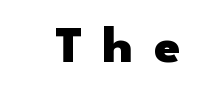
Q: Is the text bold? A: Yes.
Q: Is the text italic (slanted)? A: No, it is upright.
Q: Is the typeface a serif or a sans-serif typeface? A: Sans-serif.
Q: Is the text underlined? A: No.
Q: Is the spacing between letters normal or unusually wide? A: Unusually wide.
Q: Width (condensed, normal, or wide)? A: Wide.
Q: Stroke contrast? A: Low.
Q: x-height? A: Small.
Q: Monospaced? A: No.
